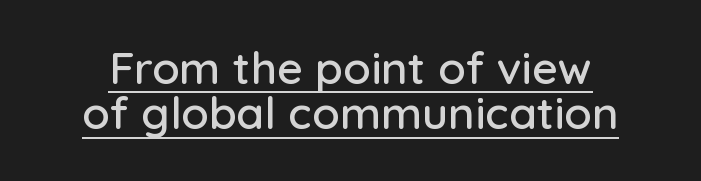
The image shows 45 px sans-serif type, upright; set tight line spacing (1.01x), normal letter spacing, underlined; low stroke contrast and a medium x-height.
